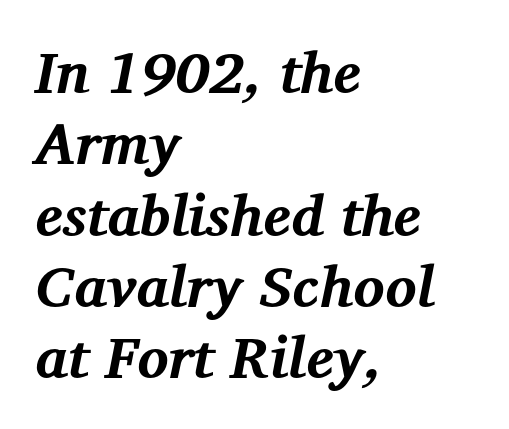
Nothing unusual about the tracking: characters are spaced as the font intends. Lines of text with bare space underneath. The passage shown is typeset with a serif family. Designer's note — italics engaged. The characters look thick and weighty, a clear bold. The rendering uses natural spacing where letterforms have individual widths.
